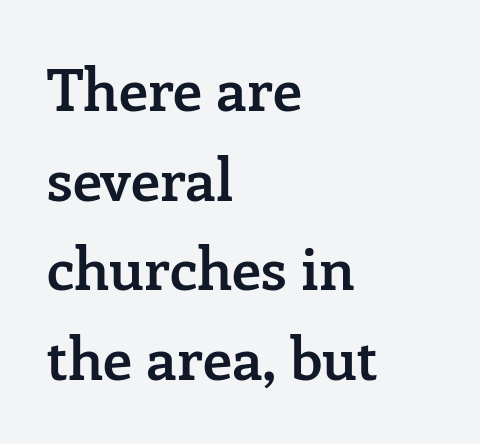
A typesetter would call this proportional, since set widths differ per character. A typesetter would call this leading conventional body-copy spacing. The setting favours the left margin, as ordinary paragraphs usually do. The type is set solid horizontally, with unmodified tracking. Posture: upright roman.
